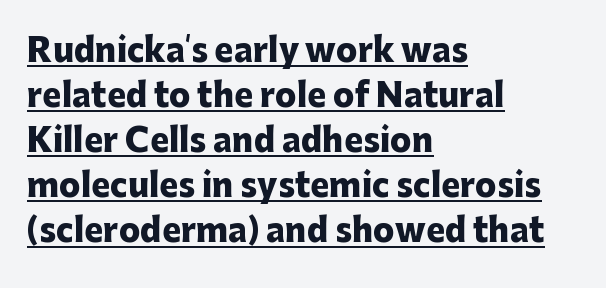
The image shows 32 px heavy sans-serif type, upright; set left-aligned, normal line spacing (1.41x), normal letter spacing, underlined; low stroke contrast and a medium x-height.
